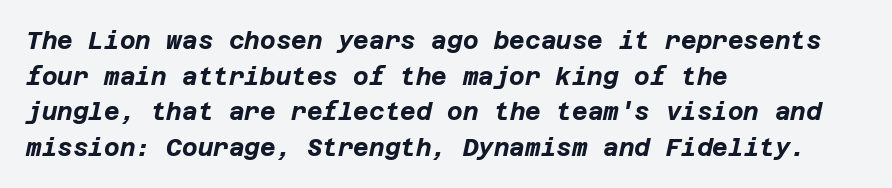
The image shows 24 px bold type, italic (leaning right); set left-aligned, normal line spacing (1.48x), normal letter spacing, not underlined.
